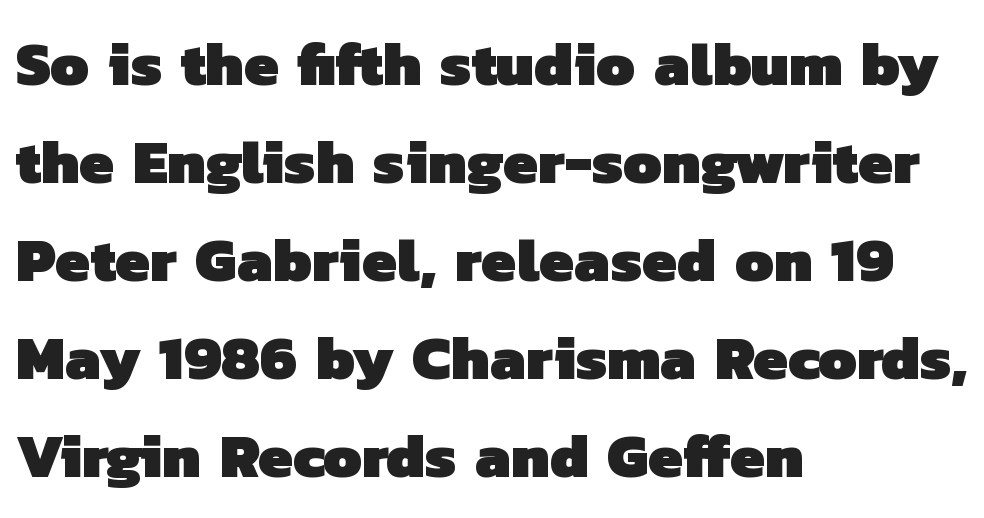
{"serif": "no", "bold": "yes", "weight": "heavy", "width": "normal", "stroke_contrast": "low", "x_height": "medium", "monospaced": "no", "underline": "no", "align": "left", "line_spacing": "normal", "line_spacing_ratio": 1.58, "letter_spacing": "normal", "letter_spacing_em": 0.0, "glyph_px": 62}
